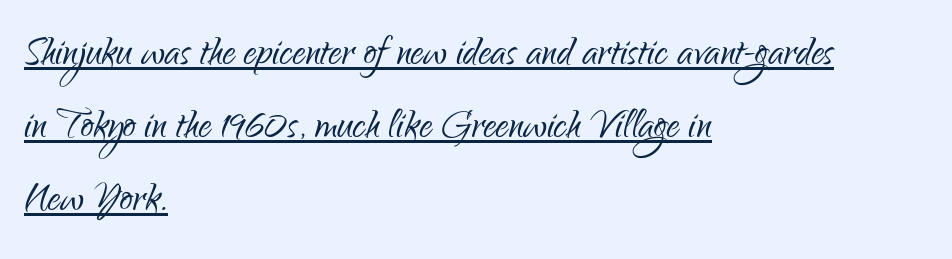
You could not count columns in this text — the font is proportionally spaced. Normally led — the rows are evenly, conventionally spaced. The paragraph shown leans on its left margin. Short note: letters normally spaced. Caption: face not bold, strokes unweighted.
